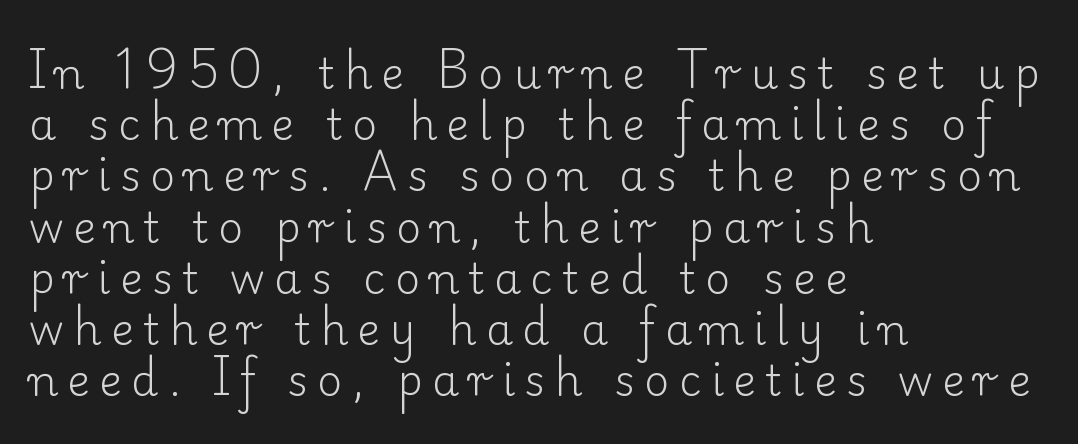
The image shows 43 px light type, upright; set left-aligned, line spacing 1.19x, unusually wide letter spacing (+0.22 em), not underlined; low stroke contrast and a small x-height.
